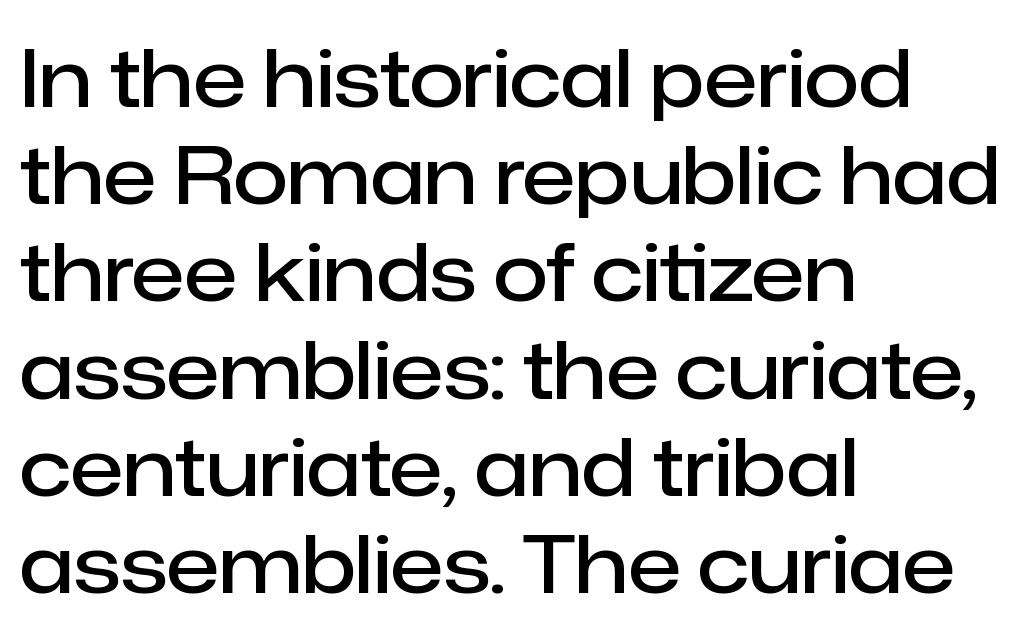
{"serif": "no", "italic": "no", "bold": "semi", "weight": "semibold", "width": "normal", "stroke_contrast": "low", "x_height": "medium", "monospaced": "no", "underline": "no", "align": "left", "line_spacing_ratio": 1.23, "letter_spacing": "normal", "letter_spacing_em": 0.0, "glyph_px": 79}
